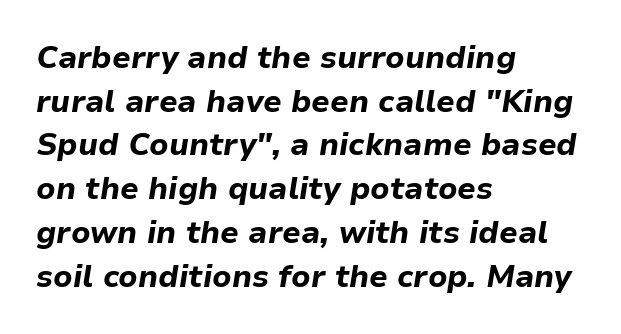
Q: Is the text bold? A: Yes.
Q: Is the text italic (slanted)? A: Yes, it leans right by about 9 degrees.
Q: Is the text underlined? A: No.
Q: How is the paragraph aligned? A: Left-aligned.
Q: Is the spacing between letters normal or unusually wide? A: Normal.
Q: Is the spacing between lines tight, normal or loose? A: Normal.
Q: Width (condensed, normal, or wide)? A: Normal.
Q: Stroke contrast? A: Low.
Q: x-height? A: Medium.
Q: Monospaced? A: No.
